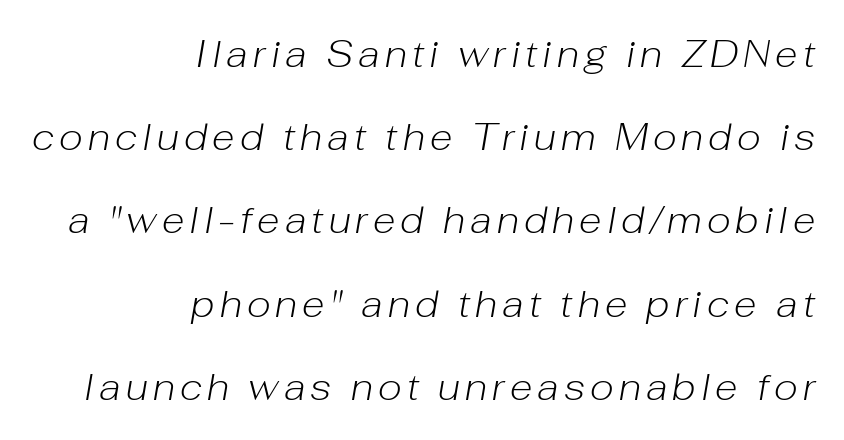
{"italic": "yes", "lean": "right", "slant_degrees": 10, "bold": "no", "weight": "light", "width": "normal", "stroke_contrast": "low", "x_height": "medium", "monospaced": "no", "underline": "no", "align": "right", "line_spacing": "loose", "line_spacing_ratio": 2.25, "glyph_px": 37}
